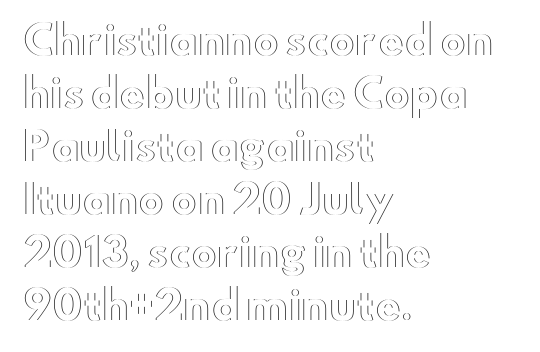
Q: Is the text italic (slanted)? A: No, it is upright.
Q: Is the text underlined? A: No.
Q: How is the paragraph aligned? A: Left-aligned.
Q: Is the spacing between letters normal or unusually wide? A: Normal.
Q: Is the spacing between lines tight, normal or loose? A: Normal.
Q: Width (condensed, normal, or wide)? A: Wide.
Q: x-height? A: Small.
Q: Monospaced? A: No.
